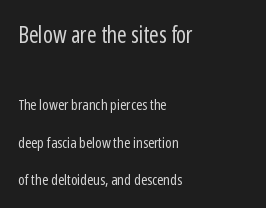
Q: Is the text bold? A: No.
Q: Is the text italic (slanted)? A: No, it is upright.
Q: Is the text underlined? A: No.
Q: How is the paragraph aligned? A: Left-aligned.
Q: Is the spacing between letters normal or unusually wide? A: Normal.
Q: Is the spacing between lines tight, normal or loose? A: Loose.
Q: Which block of text is set in a larger size, the first (top) or the second (bottom)? A: The first (top) one.
